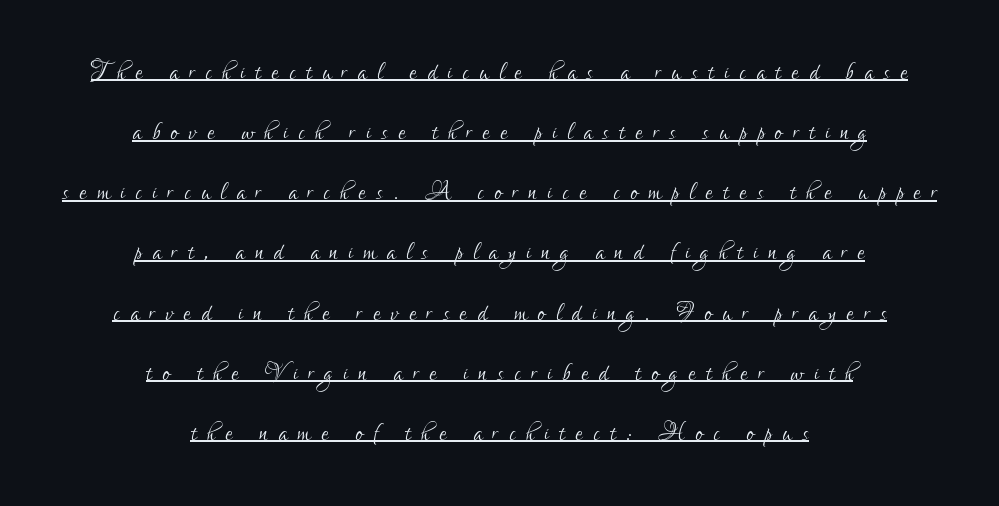
The rag falls on both sides of this text block equally. You could only call the tracking loose — the letters float apart. No letter is thick-stroked: the sample isn't bold.
